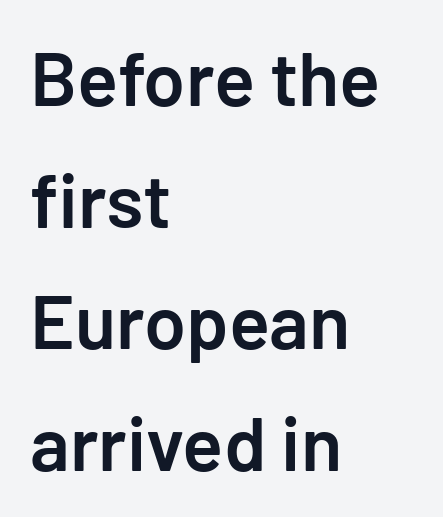
The image shows 76 px semibold sans-serif type, upright; set left-aligned, normal line spacing (1.6x), normal letter spacing, not underlined; low stroke contrast and a medium x-height.
